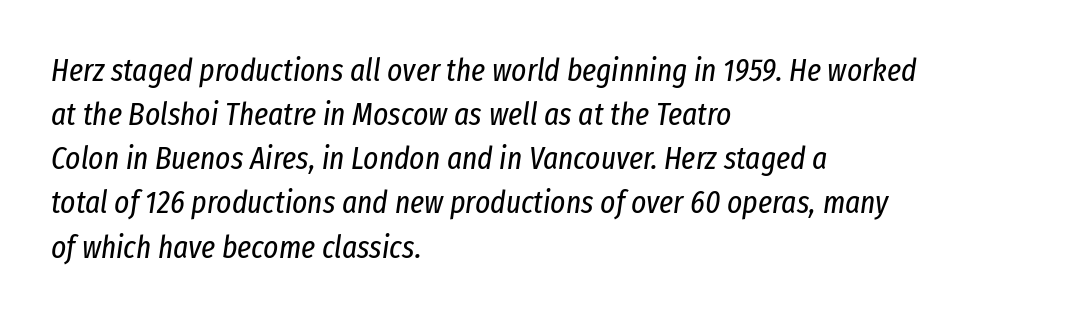
The image shows 32 px regular-weight, condensed type, italic (leaning right); set left-aligned, normal line spacing (1.38x), normal letter spacing, not underlined; low stroke contrast and a medium x-height.
